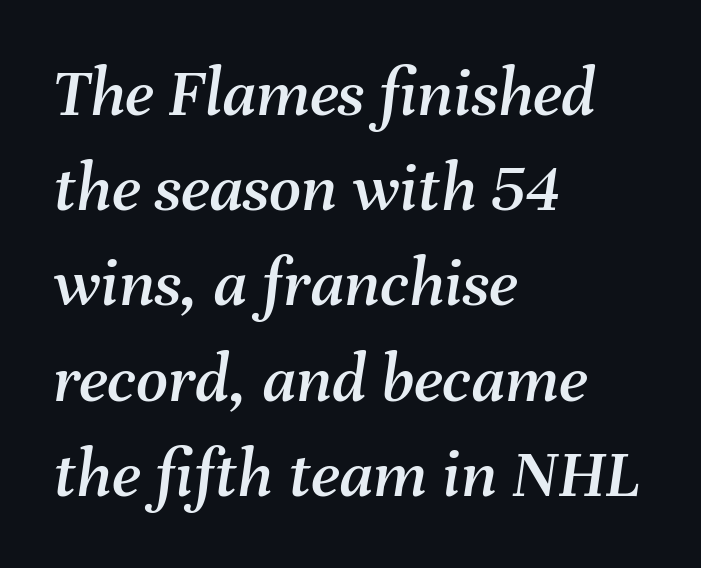
{"italic": "yes", "lean": "right", "slant_degrees": 8, "width": "normal", "stroke_contrast": "medium", "x_height": "medium", "monospaced": "no", "underline": "no", "align": "left", "line_spacing": "normal", "line_spacing_ratio": 1.36, "letter_spacing": "normal", "letter_spacing_em": 0.0, "glyph_px": 70}
